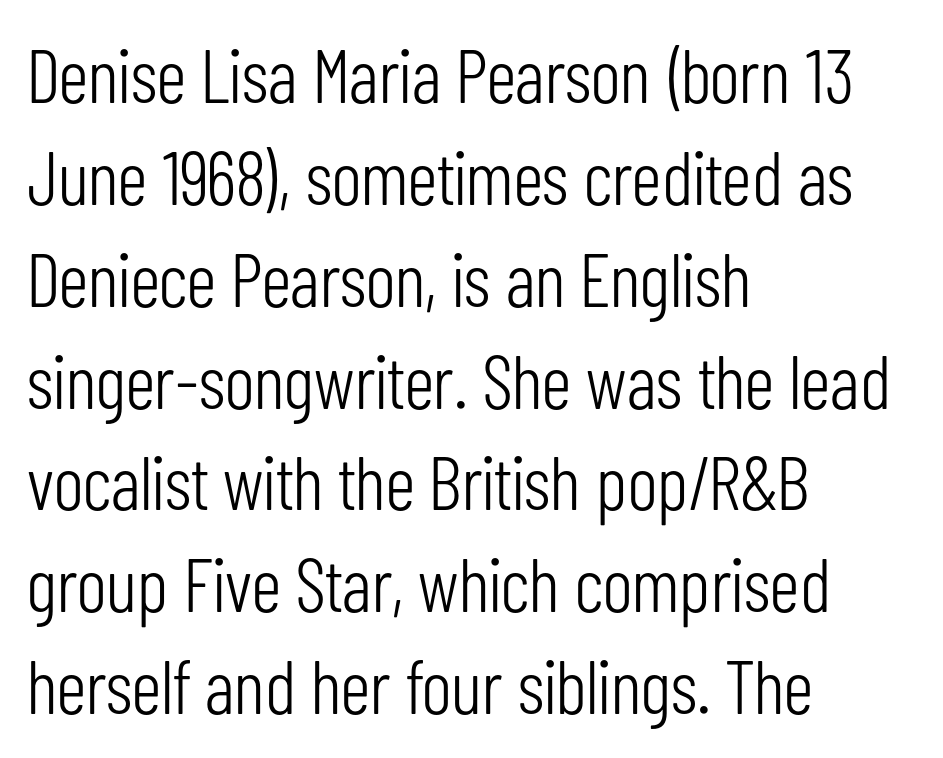
{"serif": "no", "italic": "no", "bold": "no", "weight": "light", "width": "condensed", "stroke_contrast": "low", "x_height": "medium", "monospaced": "no", "underline": "no", "align": "left", "line_spacing": "normal", "line_spacing_ratio": 1.34, "letter_spacing": "normal", "letter_spacing_em": 0.0, "glyph_px": 76}
